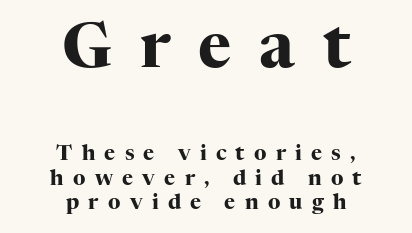
{"serif": "yes", "italic": "no", "bold": "yes", "weight": "heavy", "width": "normal", "stroke_contrast": "high", "x_height": "medium", "monospaced": "no", "underline": "no", "align": "center", "line_spacing_ratio": 1.18, "letter_spacing": "wide", "letter_spacing_em": 0.44, "larger_block": "first", "size_ratio": 3.0, "glyph_px": 63}
